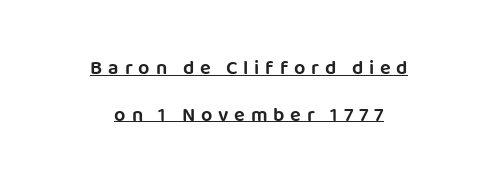
{"italic": "no", "underline": "yes", "align": "center", "line_spacing": "loose", "line_spacing_ratio": 2.33, "letter_spacing": "wide", "letter_spacing_em": 0.29, "glyph_px": 20}
